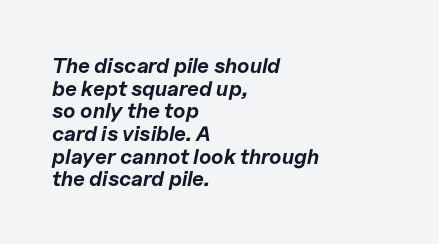
The paragraph shown leans on its left margin. Heavy-handed strokes throughout: this text is bold. The letters are slanted; this is an italic face. Closely set lines give the paragraph a compact silhouette. What stands out about the letter spacing? Nothing — it is the standard amount.
